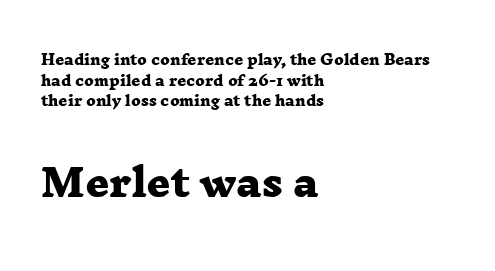
Q: Is the text bold? A: Yes.
Q: Is the typeface a serif or a sans-serif typeface? A: Serif.
Q: Is the text underlined? A: No.
Q: How is the paragraph aligned? A: Left-aligned.
Q: Is the spacing between letters normal or unusually wide? A: Normal.
Q: Is the spacing between lines tight, normal or loose? A: Normal.
Q: Which block of text is set in a larger size, the first (top) or the second (bottom)? A: The second (bottom) one.
Q: Width (condensed, normal, or wide)? A: Wide.
Q: Stroke contrast? A: Low.
Q: x-height? A: Medium.
Q: Monospaced? A: No.
